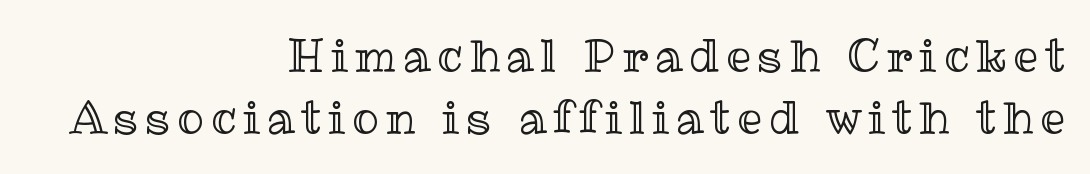
The rag falls on the left side of this text block. Rendered with straight, roman letterforms. How would I describe the line gaps? Plain and ordinary. The words here are not underlined. A typesetter would call this proportional, since set widths differ per character.
